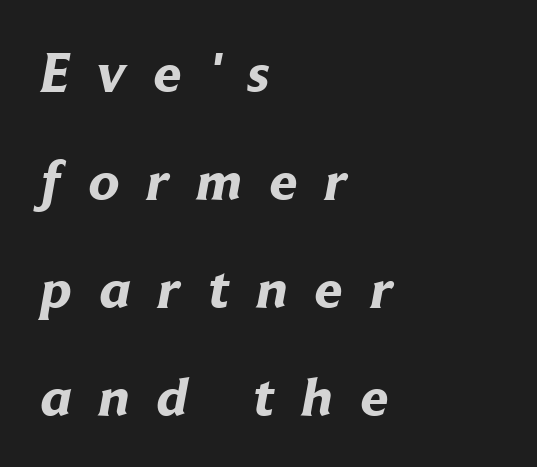
Q: Is the text bold? A: Yes.
Q: Is the typeface a serif or a sans-serif typeface? A: Sans-serif.
Q: Is the text underlined? A: No.
Q: How is the paragraph aligned? A: Left-aligned.
Q: Is the spacing between letters normal or unusually wide? A: Unusually wide.
Q: Is the spacing between lines tight, normal or loose? A: Loose.
Q: Width (condensed, normal, or wide)? A: Normal.
Q: Stroke contrast? A: Low.
Q: x-height? A: Medium.
Q: Monospaced? A: No.
